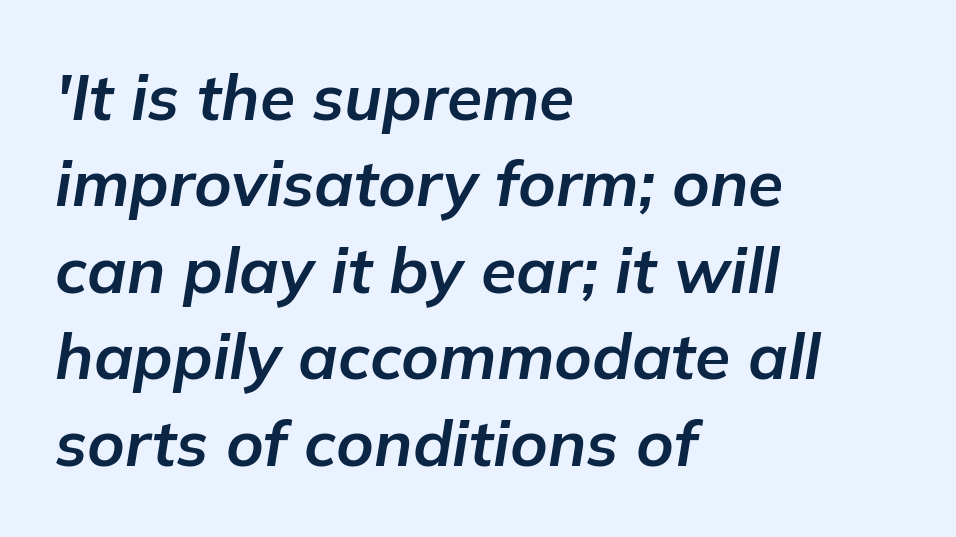
All the whitespace from short lines collects on the right. Its strokes are broad and dark, the hallmark of bold type. These lines are rendered in a variable-pitch font. The foot of each line stays bare and open. Rendered with sloped, italic letterforms. Horizontal bands of white between lines are of average thickness.
